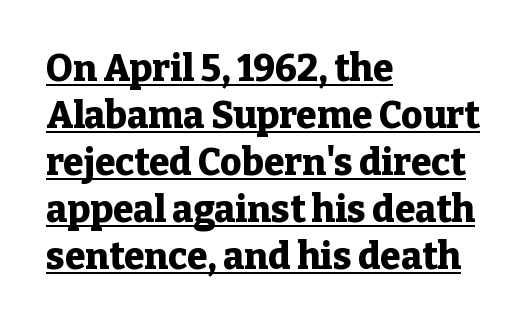
Between one letter and the next there's only the usual sliver of space. Do the characters align in a grid? No, the font is proportional. Posture: vertical. The letters carry serifs — small finishing strokes at the ends of their stems.
